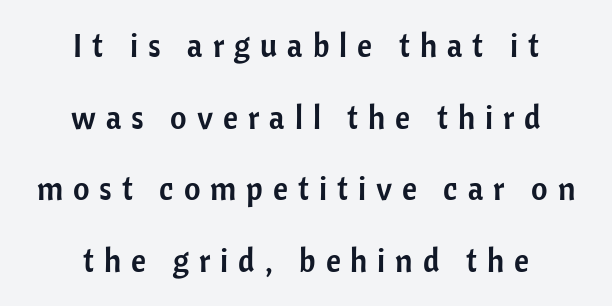
Here the designer chose a conventional face with non-uniform glyph widths. Does the leading feel generous? Absolutely, it's lavish. Type style note: lacks serifs. Display-style spreading of the glyphs; the letterfit is very open. Style check: upright.
